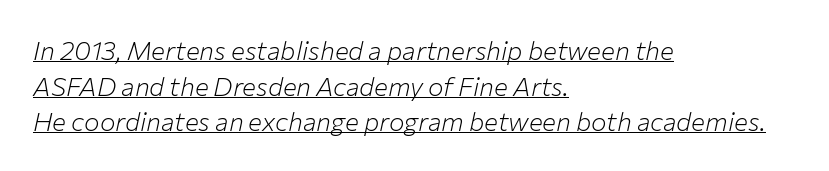
The image shows 26 px text type, italic (leaning right); set left-aligned, normal line spacing (1.37x), normal letter spacing, underlined.
